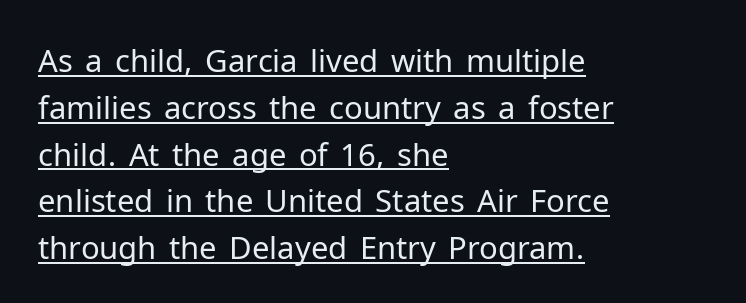
The image shows 31 px regular-weight sans-serif type, upright; set left-aligned, normal line spacing (1.51x), normal letter spacing, underlined; low stroke contrast and a medium x-height.
